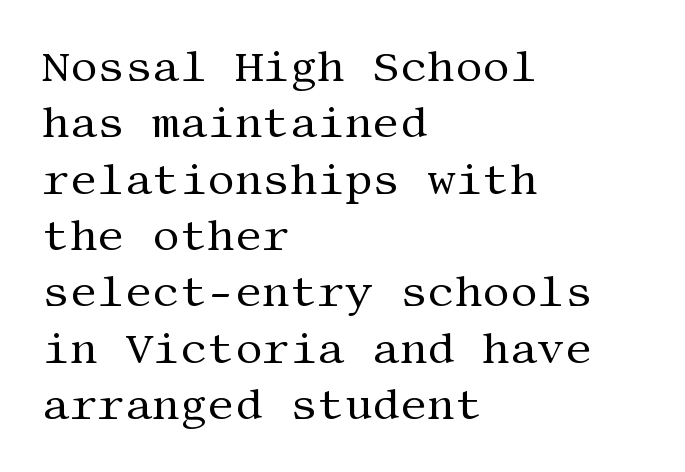
The image shows 43 px regular-weight serif type, upright; set left-aligned, normal line spacing (1.31x), normal letter spacing, not underlined; medium stroke contrast and a large x-height.
